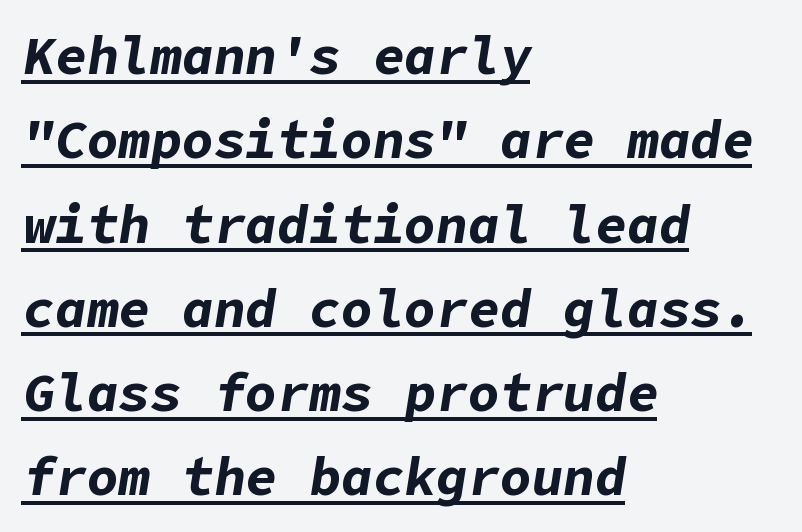
This sample keeps an unexceptional amount of space between lines. As a designer I'd log this as weight 700, bold. Tracking value appears to be zero — textbook default spacing. A classic flush-left, rag-right setting is used for this passage.
